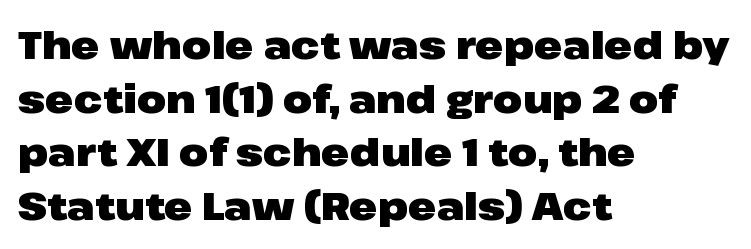
Looks like regular typesetting: each glyph gets only the width it needs. To sum up the face: it is a sans, with no serifs. Default kerning and tracking; the words read as compact shapes. Notice how the passage keeps a crisp vertical edge on the left only.
